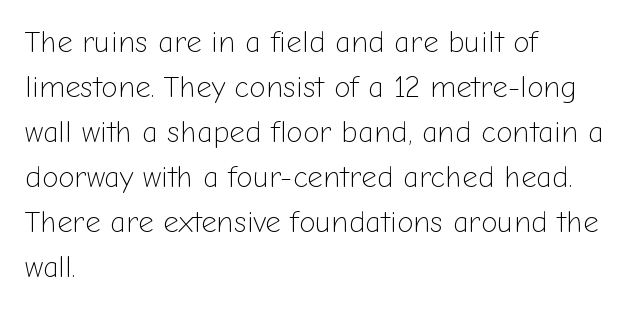
Q: Is the text bold? A: No.
Q: Is the text italic (slanted)? A: No, it is upright.
Q: Is the typeface a serif or a sans-serif typeface? A: Sans-serif.
Q: Is the text underlined? A: No.
Q: How is the paragraph aligned? A: Left-aligned.
Q: Is the spacing between letters normal or unusually wide? A: Normal.
Q: Is the spacing between lines tight, normal or loose? A: Normal.
Q: Width (condensed, normal, or wide)? A: Normal.
Q: Stroke contrast? A: Low.
Q: x-height? A: Medium.
Q: Monospaced? A: No.
